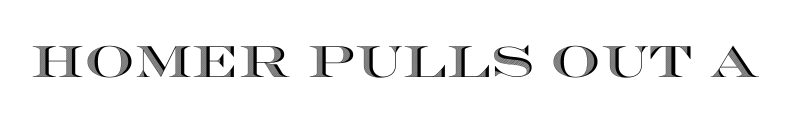
{"italic": "no", "width": "wide", "x_height": "large", "monospaced": "no", "underline": "no", "letter_spacing": "normal", "letter_spacing_em": 0.0, "glyph_px": 44}
